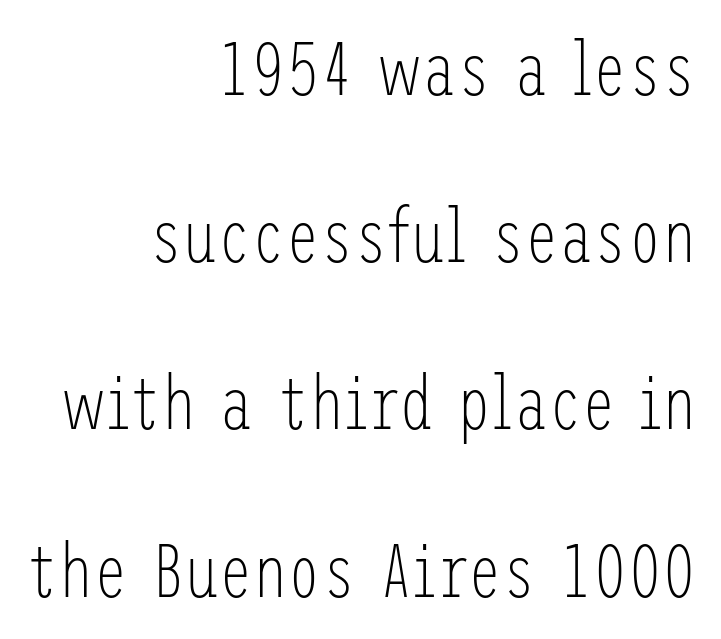
{"serif": "no", "italic": "no", "bold": "no", "weight": "light", "width": "condensed", "stroke_contrast": "low", "x_height": "medium", "underline": "no", "align": "right", "line_spacing": "loose", "line_spacing_ratio": 2.2, "letter_spacing": "normal", "letter_spacing_em": 0.0, "glyph_px": 76}
